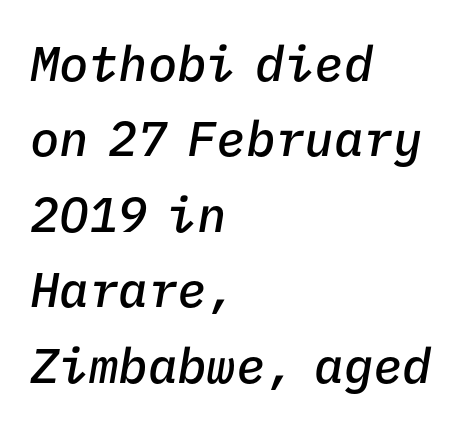
{"italic": "yes", "lean": "right", "slant_degrees": 9, "bold": "semi", "weight": "semibold", "width": "normal", "stroke_contrast": "low", "x_height": "medium", "monospaced": "yes", "underline": "no", "align": "left", "line_spacing": "normal", "line_spacing_ratio": 1.54, "letter_spacing": "normal", "letter_spacing_em": 0.0, "glyph_px": 49}
